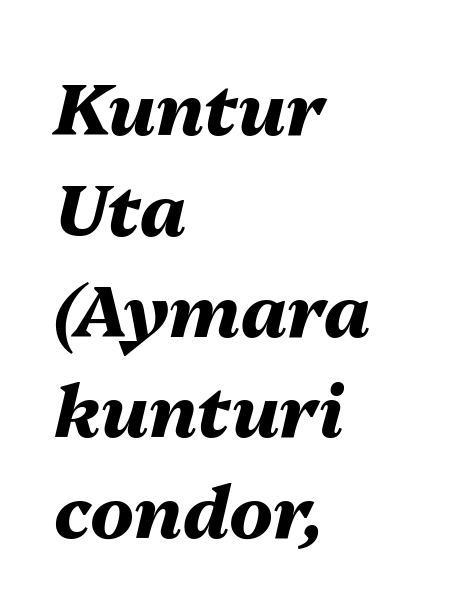
Character widths vary here, with narrow letters taking less room than wide ones. A typesetter would call this leading conventional body-copy spacing. How heavy is the stroke? Heavy — this is a bold. Notice how the stems are inclined rather than vertical — that's the hallmark of italics. Students, note that the glyphs here touch the page at normal intervals.
